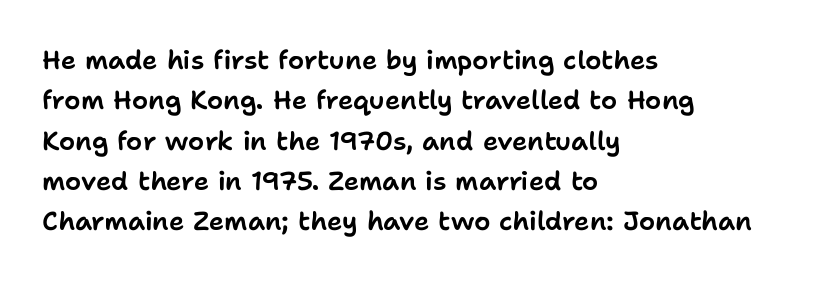
Q: Is the text italic (slanted)? A: No, it is upright.
Q: Is the text underlined? A: No.
Q: How is the paragraph aligned? A: Left-aligned.
Q: Is the spacing between letters normal or unusually wide? A: Normal.
Q: Is the spacing between lines tight, normal or loose? A: Normal.
